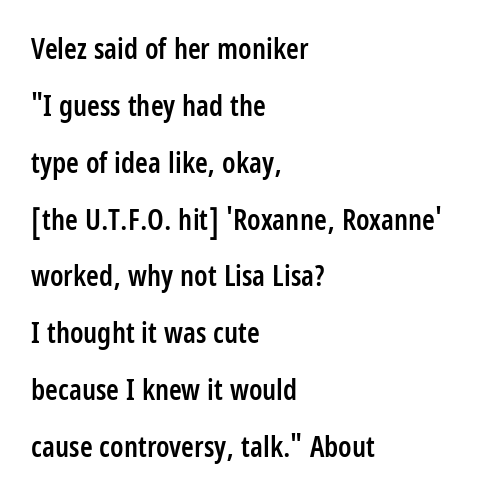
Q: Is the text bold? A: Semi-bold.
Q: Is the text italic (slanted)? A: No, it is upright.
Q: Is the typeface a serif or a sans-serif typeface? A: Sans-serif.
Q: Is the text underlined? A: No.
Q: How is the paragraph aligned? A: Left-aligned.
Q: Is the spacing between letters normal or unusually wide? A: Normal.
Q: Is the spacing between lines tight, normal or loose? A: Loose.
Q: Width (condensed, normal, or wide)? A: Condensed.
Q: Stroke contrast? A: Low.
Q: x-height? A: Large.
Q: Monospaced? A: No.
